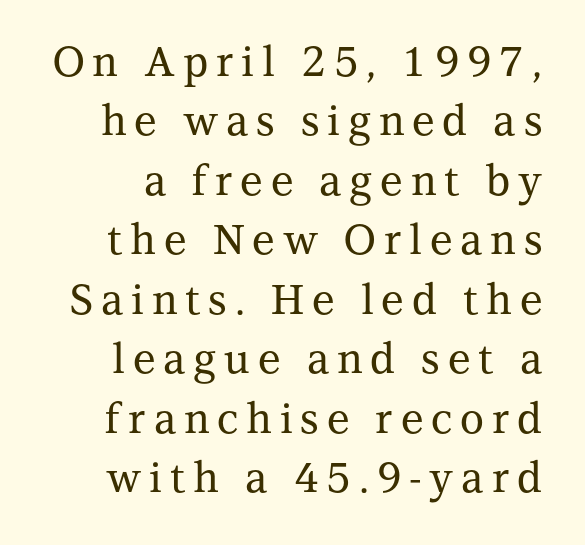
{"serif": "yes", "italic": "no", "width": "normal", "stroke_contrast": "medium", "x_height": "medium", "monospaced": "no", "underline": "no", "line_spacing": "normal", "line_spacing_ratio": 1.45, "glyph_px": 41}
